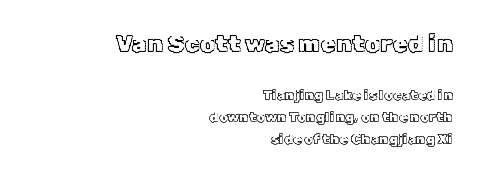
Q: Is the text italic (slanted)? A: No, it is upright.
Q: Is the text underlined? A: No.
Q: How is the paragraph aligned? A: Right-aligned.
Q: Is the spacing between letters normal or unusually wide? A: Normal.
Q: Is the spacing between lines tight, normal or loose? A: Normal.
Q: Which block of text is set in a larger size, the first (top) or the second (bottom)? A: The first (top) one.
